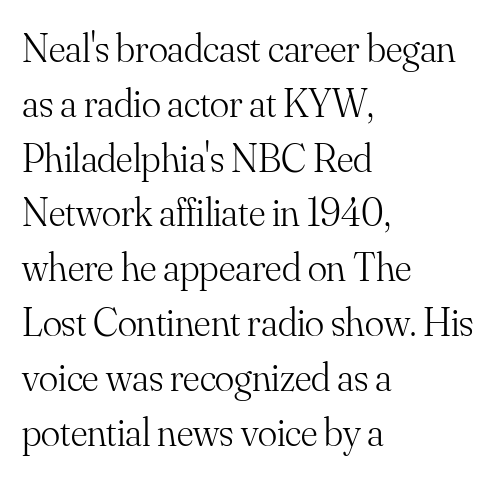
{"serif": "yes", "italic": "no", "bold": "no", "weight": "light", "width": "normal", "stroke_contrast": "medium", "x_height": "small", "monospaced": "no", "underline": "no", "align": "left", "line_spacing": "normal", "line_spacing_ratio": 1.37, "letter_spacing": "normal", "letter_spacing_em": 0.0, "glyph_px": 40}
